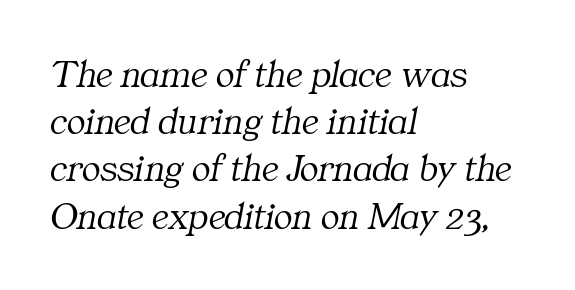
{"serif": "yes", "italic": "yes", "lean": "right", "slant_degrees": 11, "bold": "no", "weight": "light", "width": "normal", "stroke_contrast": "medium", "x_height": "medium", "monospaced": "no", "underline": "no", "align": "left", "line_spacing_ratio": 1.21, "letter_spacing": "normal", "letter_spacing_em": 0.0, "glyph_px": 39}
